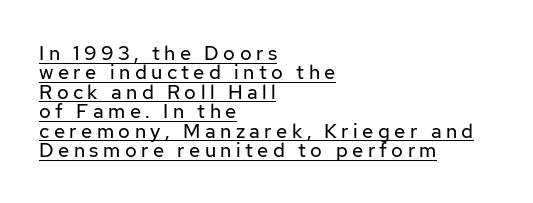
Q: Is the text bold? A: No.
Q: Is the text italic (slanted)? A: No, it is upright.
Q: Is the text underlined? A: Yes.
Q: How is the paragraph aligned? A: Left-aligned.
Q: Is the spacing between letters normal or unusually wide? A: Unusually wide.
Q: Is the spacing between lines tight, normal or loose? A: Tight.
